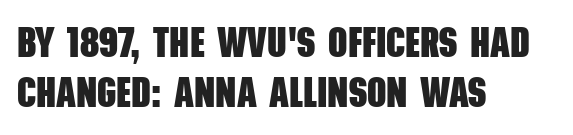
{"serif": "no", "bold": "yes", "weight": "heavy", "width": "condensed", "stroke_contrast": "low", "x_height": "large", "monospaced": "no", "underline": "no", "align": "left", "line_spacing_ratio": 1.18, "letter_spacing": "normal", "letter_spacing_em": 0.0, "glyph_px": 42}
